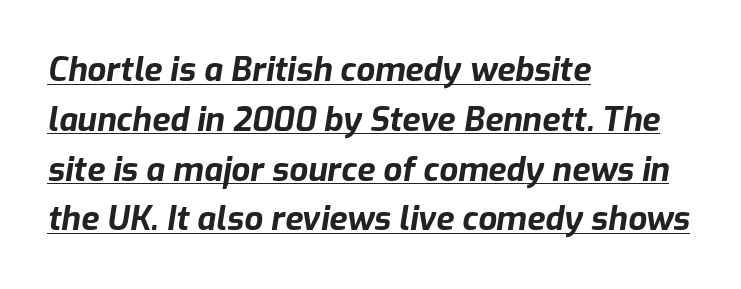
Q: Is the text bold? A: Yes.
Q: Is the text italic (slanted)? A: Yes, it leans right by about 9 degrees.
Q: Is the text underlined? A: Yes.
Q: How is the paragraph aligned? A: Left-aligned.
Q: Is the spacing between letters normal or unusually wide? A: Normal.
Q: Is the spacing between lines tight, normal or loose? A: Normal.
Q: Width (condensed, normal, or wide)? A: Normal.
Q: Stroke contrast? A: Low.
Q: x-height? A: Medium.
Q: Monospaced? A: No.
